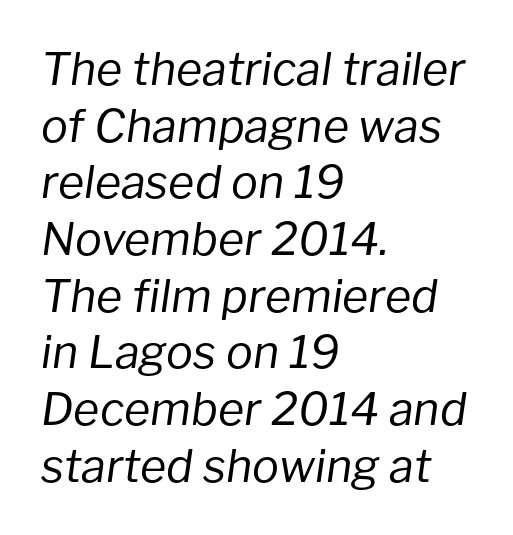
Q: Is the text bold? A: No.
Q: Is the text italic (slanted)? A: Yes, it leans right by about 8 degrees.
Q: Is the text underlined? A: No.
Q: How is the paragraph aligned? A: Left-aligned.
Q: Is the spacing between letters normal or unusually wide? A: Normal.
Q: Is the spacing between lines tight, normal or loose? A: Normal.
Q: Width (condensed, normal, or wide)? A: Normal.
Q: Stroke contrast? A: Low.
Q: x-height? A: Medium.
Q: Monospaced? A: No.
